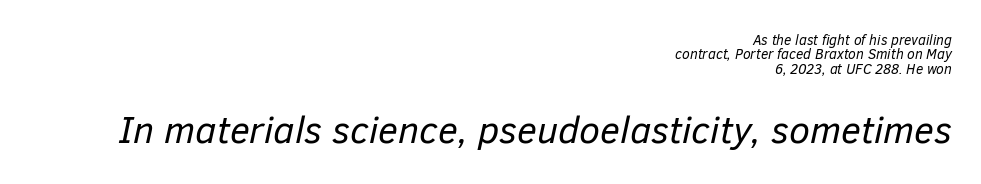
Q: Is the text bold? A: No.
Q: Is the text italic (slanted)? A: Yes, it leans right by about 12 degrees.
Q: Is the text underlined? A: No.
Q: How is the paragraph aligned? A: Right-aligned.
Q: Is the spacing between letters normal or unusually wide? A: Normal.
Q: Is the spacing between lines tight, normal or loose? A: Tight.
Q: Which block of text is set in a larger size, the first (top) or the second (bottom)? A: The second (bottom) one.
Q: Width (condensed, normal, or wide)? A: Normal.
Q: Stroke contrast? A: Low.
Q: x-height? A: Medium.
Q: Monospaced? A: No.
